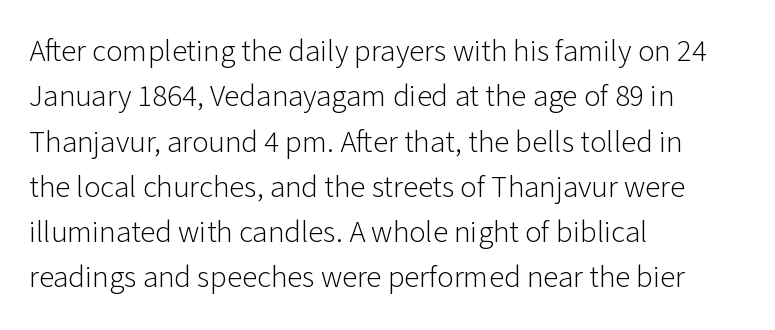
The image shows 31 px light sans-serif type, upright; set left-aligned, normal line spacing (1.46x), normal letter spacing, not underlined; low stroke contrast and a medium x-height.
